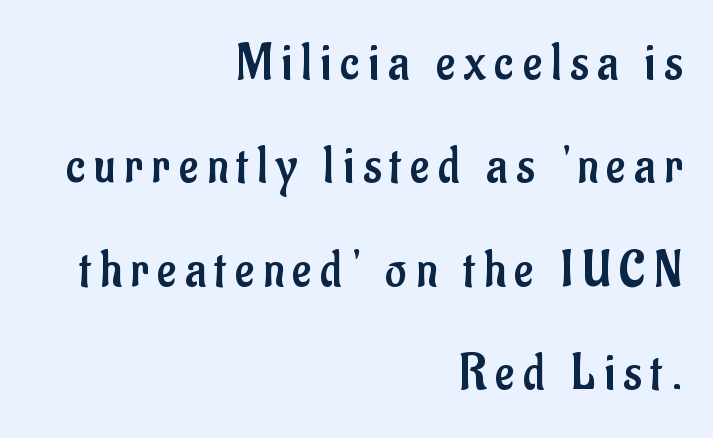
{"serif": "no", "italic": "no", "bold": "no", "weight": "regular", "width": "condensed", "stroke_contrast": "low", "x_height": "small", "monospaced": "no", "underline": "no", "align": "right", "line_spacing": "loose", "line_spacing_ratio": 1.99, "glyph_px": 52}
